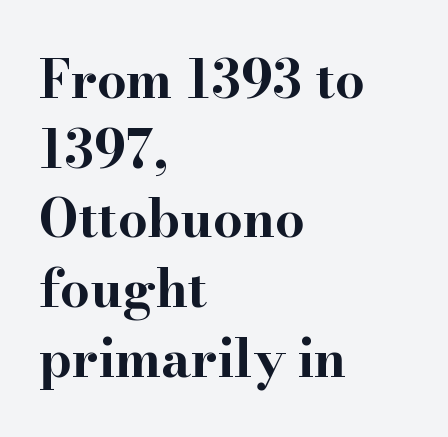
The image shows 52 px bold, wide serif type, upright; set left-aligned, normal line spacing (1.34x), normal letter spacing, not underlined; high stroke contrast and a small x-height.
